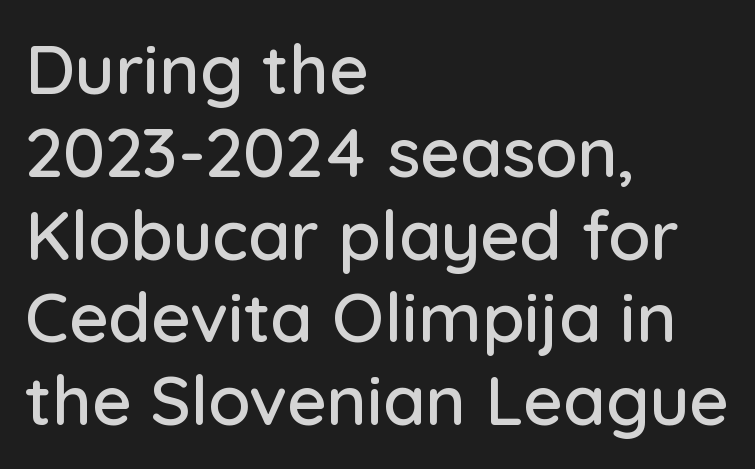
Underlining? Definitely not there. Characters follow at the spacing the type designer built in. Upright lettering throughout. The rendering shows plain stroke endings on the letterforms — a sans-serif design. Every row of glyphs begins at an identical x-position on the left. You could not count columns in this text — the font is proportionally spaced.
